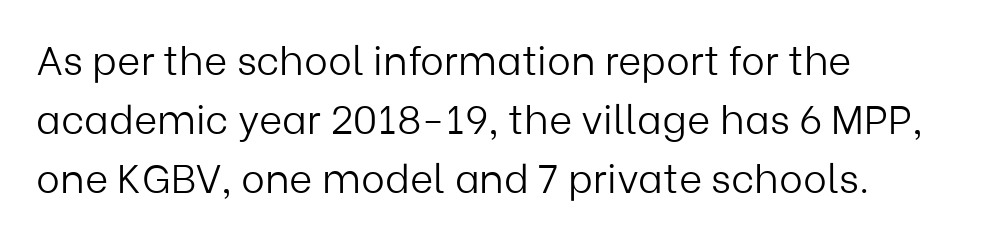
Rule under the text: the space is simply empty. Normally led — the rows are evenly, conventionally spaced. All the whitespace from short lines collects on the right. Font category for this specimen: sans-serif.
